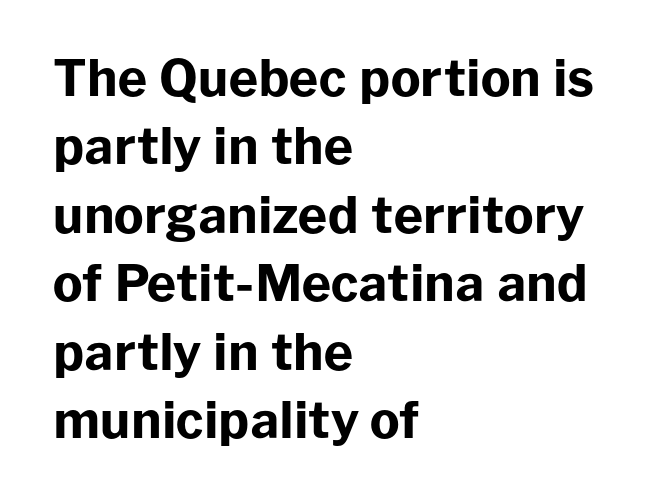
This sample has the flowing, uneven cadence of proportional lettering. The lines are quadded left. Thick stems and heavy bowls — unmistakably bold. Caption: standard tracking, unaltered. Font category for this specimen: sans-serif. Descenders are the only things crossing below the line.
